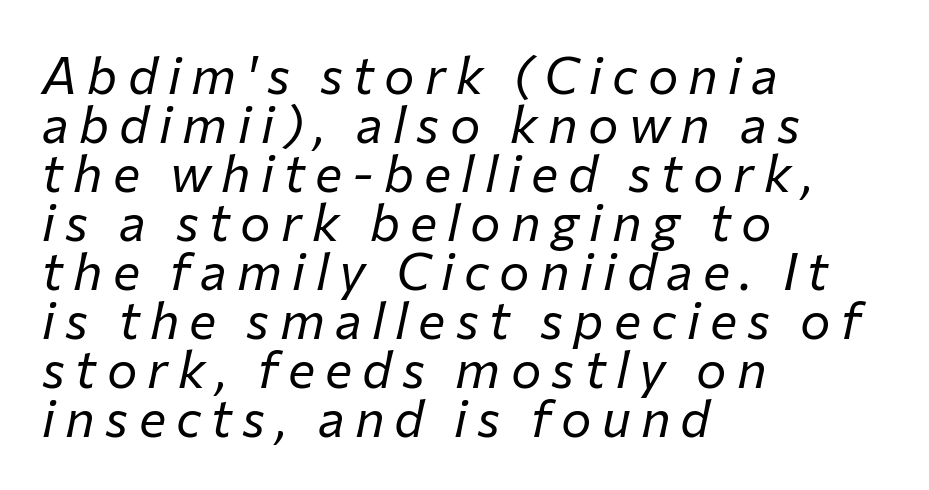
The image shows 51 px regular-weight type, italic (leaning right); set left-aligned, tight line spacing (0.96x), unusually wide letter spacing (+0.2 em), not underlined; low stroke contrast and a medium x-height.
